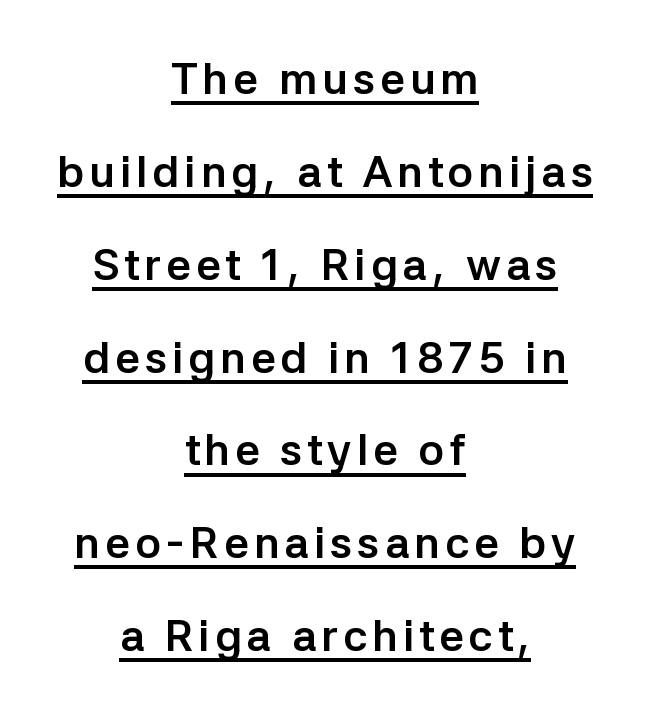
Q: Is the text bold? A: Yes.
Q: Is the text italic (slanted)? A: No, it is upright.
Q: Is the typeface a serif or a sans-serif typeface? A: Sans-serif.
Q: Is the text underlined? A: Yes.
Q: How is the paragraph aligned? A: Centered.
Q: Is the spacing between lines tight, normal or loose? A: Loose.
Q: Width (condensed, normal, or wide)? A: Normal.
Q: Stroke contrast? A: Low.
Q: x-height? A: Medium.
Q: Monospaced? A: No.
